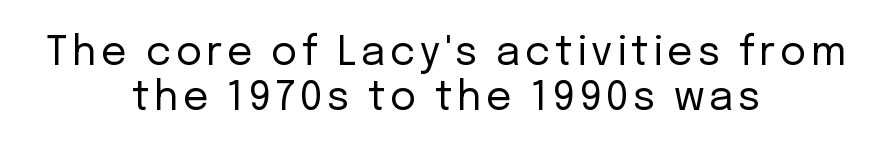
In CSS terms this would be text-align: center. The string is rendered with underlining switched off. Posture: upright roman. A typesetter would call this proportional, since set widths differ per character.
